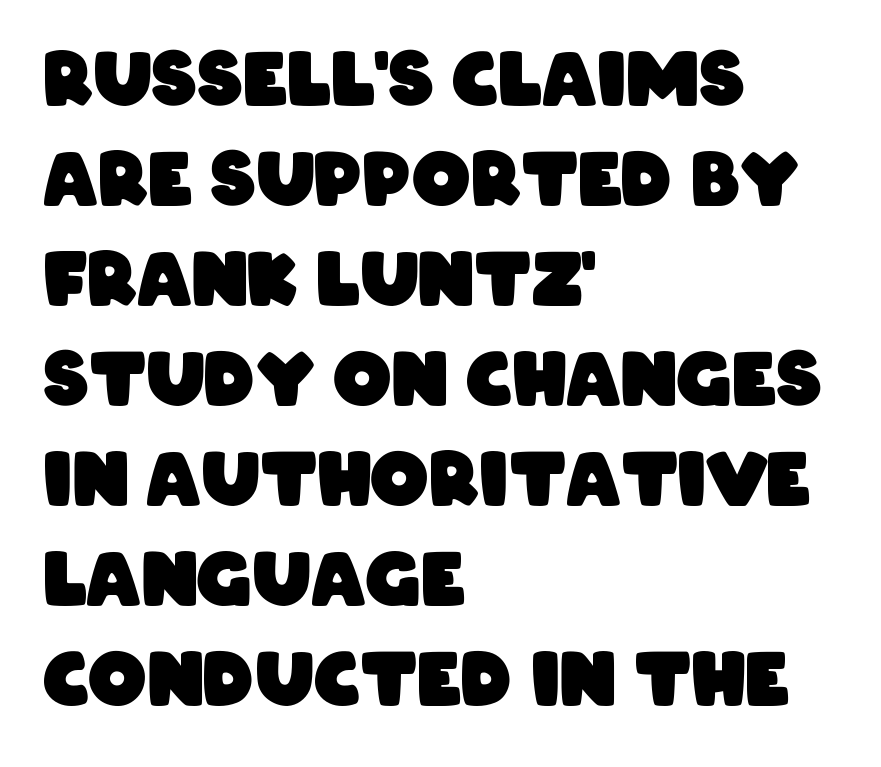
The image shows 73 px heavy, condensed sans-serif type; set left-aligned, normal line spacing (1.37x), normal letter spacing, not underlined; low stroke contrast and a large x-height.
